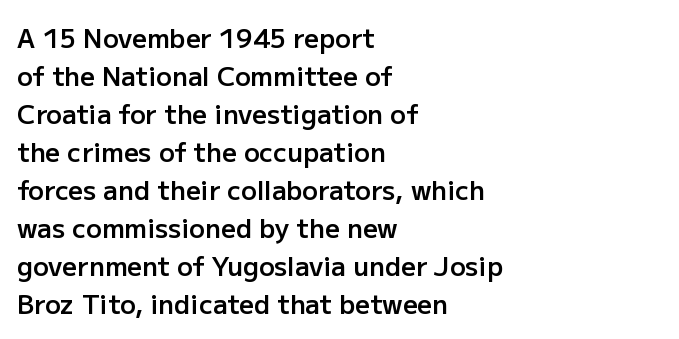
The image shows 26 px text type, upright; set left-aligned, normal line spacing (1.46x), normal letter spacing, not underlined.
